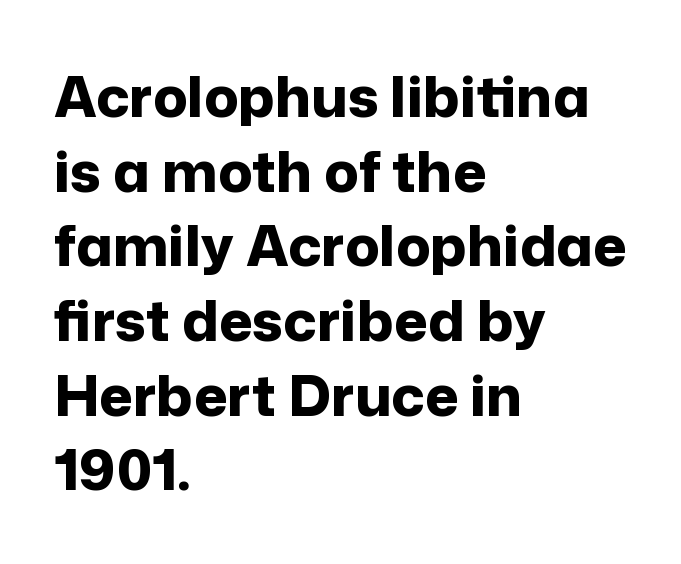
Q: Is the text bold? A: Yes.
Q: Is the text italic (slanted)? A: No, it is upright.
Q: Is the typeface a serif or a sans-serif typeface? A: Sans-serif.
Q: Is the text underlined? A: No.
Q: How is the paragraph aligned? A: Left-aligned.
Q: Is the spacing between letters normal or unusually wide? A: Normal.
Q: Is the spacing between lines tight, normal or loose? A: Normal.
Q: Width (condensed, normal, or wide)? A: Normal.
Q: Stroke contrast? A: Low.
Q: x-height? A: Medium.
Q: Monospaced? A: No.
